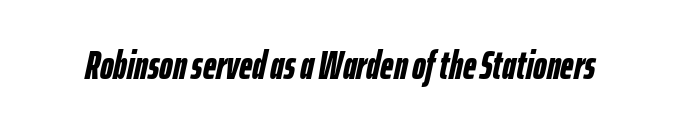
Q: Is the text bold? A: Yes.
Q: Is the text italic (slanted)? A: Yes, it leans right by about 12 degrees.
Q: Is the text underlined? A: No.
Q: Is the spacing between letters normal or unusually wide? A: Normal.
Q: Width (condensed, normal, or wide)? A: Condensed.
Q: Stroke contrast? A: Low.
Q: x-height? A: Medium.
Q: Monospaced? A: No.
